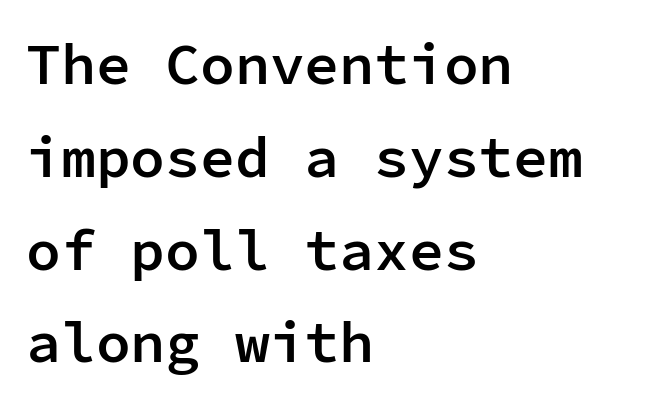
{"serif": "no", "italic": "no", "bold": "semi", "weight": "semibold", "width": "normal", "stroke_contrast": "low", "x_height": "medium", "monospaced": "yes", "underline": "no", "align": "left", "line_spacing": "normal", "line_spacing_ratio": 1.6, "letter_spacing": "normal", "letter_spacing_em": 0.0, "glyph_px": 58}
